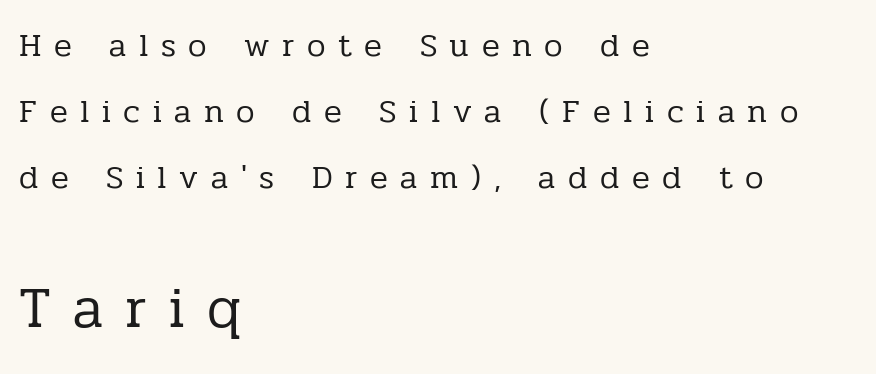
The image shows 58 px regular-weight serif type, upright; set left-aligned, loose line spacing (2.0x), unusually wide letter spacing (+0.38 em), not underlined; the second (bottom) block is 1.76x larger; low stroke contrast and a medium x-height.
